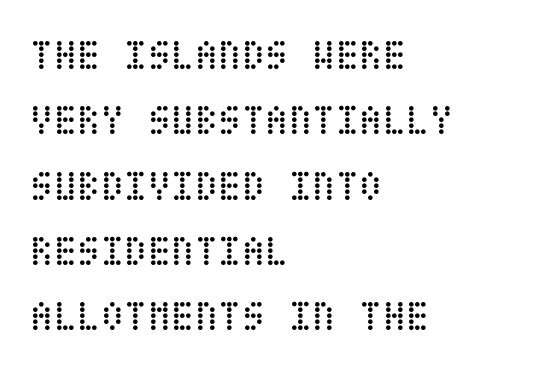
Unmarked baselines from the first word to the last. The letterforms sit at book weight or below. Does the lettering tilt? It doesn't — this is upright. The letters sit at their default tracking, neither squeezed nor spread. Leftover space on each line is placed entirely after the last word.
